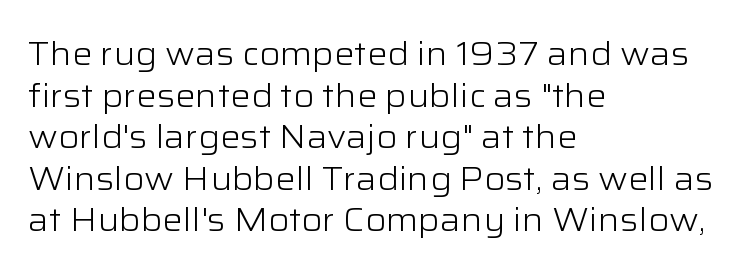
The image shows 32 px light, wide sans-serif type, upright; set left-aligned, normal line spacing (1.3x), normal letter spacing, not underlined; low stroke contrast and a medium x-height.
